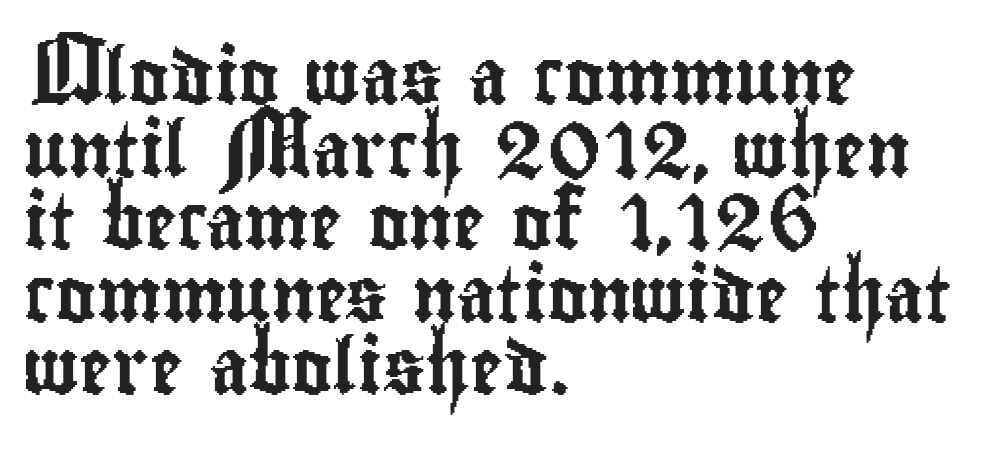
{"serif": "no", "italic": "no", "width": "condensed", "stroke_contrast": "low", "x_height": "small", "monospaced": "no", "underline": "no", "align": "left", "line_spacing": "normal", "line_spacing_ratio": 1.32, "letter_spacing": "normal", "letter_spacing_em": 0.0, "glyph_px": 55}
